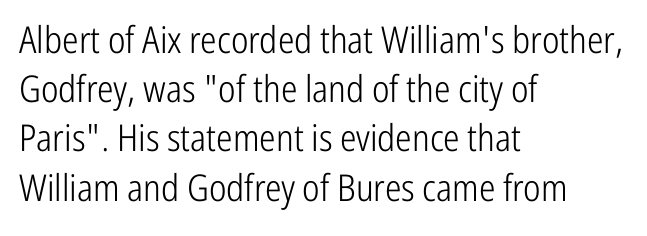
{"serif": "no", "italic": "no", "bold": "no", "weight": "light", "width": "condensed", "stroke_contrast": "low", "x_height": "medium", "monospaced": "no", "underline": "no", "align": "left", "line_spacing": "normal", "line_spacing_ratio": 1.33, "letter_spacing": "normal", "letter_spacing_em": 0.0, "glyph_px": 37}
